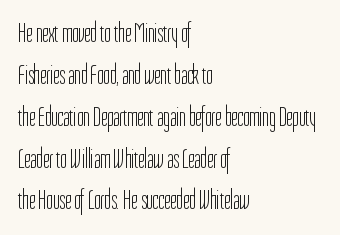
Anything drawn beneath the words? Only blank space. Each word holds together tightly as a unit, with standard inter-letter gaps. Each stroke keeps to a modest, everyday thickness or less. Normally led — the rows are evenly, conventionally spaced. In CSS terms this would be text-align: left. Does the lettering tilt? It doesn't — this is upright.
